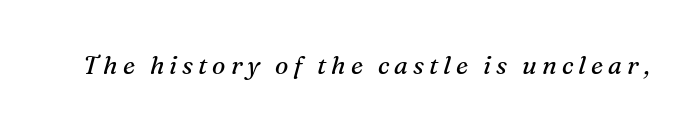
The image shows 25 px text type, italic (leaning right); set unusually wide letter spacing (+0.2 em), not underlined.
